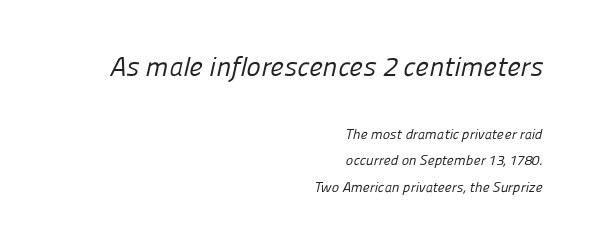
The image shows 27 px text type; set right-aligned, loose line spacing (1.9x), normal letter spacing, not underlined; the first (top) block is 1.93x larger.
